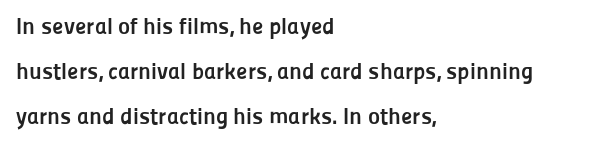
Lines of text with bare space underneath. A typesetter would call this zero additional tracking. The passage shown is emphatically bold. This sample is left-justified, so line endings fall wherever the words run out.
